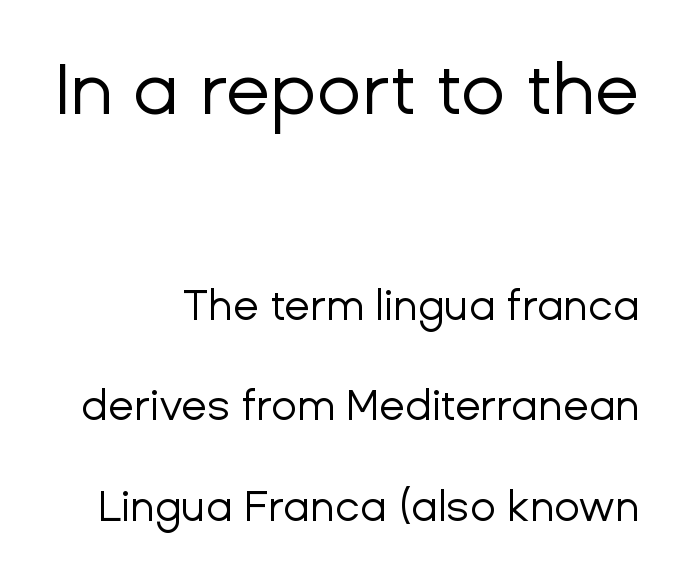
Q: Is the text bold? A: No.
Q: Is the text italic (slanted)? A: No, it is upright.
Q: Is the typeface a serif or a sans-serif typeface? A: Sans-serif.
Q: Is the text underlined? A: No.
Q: How is the paragraph aligned? A: Right-aligned.
Q: Is the spacing between letters normal or unusually wide? A: Normal.
Q: Is the spacing between lines tight, normal or loose? A: Loose.
Q: Which block of text is set in a larger size, the first (top) or the second (bottom)? A: The first (top) one.
Q: Width (condensed, normal, or wide)? A: Normal.
Q: Stroke contrast? A: Low.
Q: x-height? A: Medium.
Q: Monospaced? A: No.
